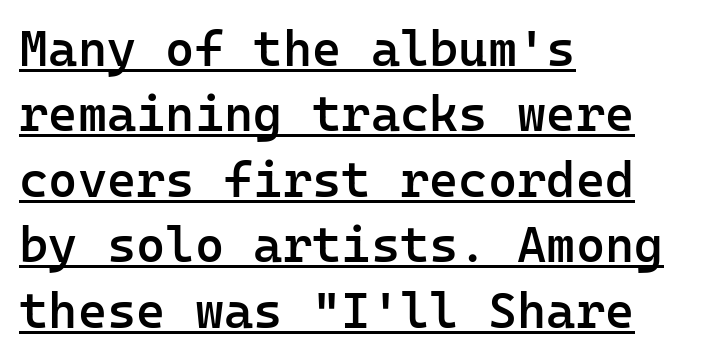
The image shows 50 px semibold sans-serif type, upright, monospaced; set left-aligned, normal line spacing (1.31x), normal letter spacing, underlined; low stroke contrast and a medium x-height.
